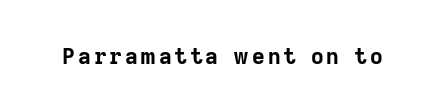
Q: Is the text bold? A: Yes.
Q: Is the text italic (slanted)? A: No, it is upright.
Q: Is the text underlined? A: No.
